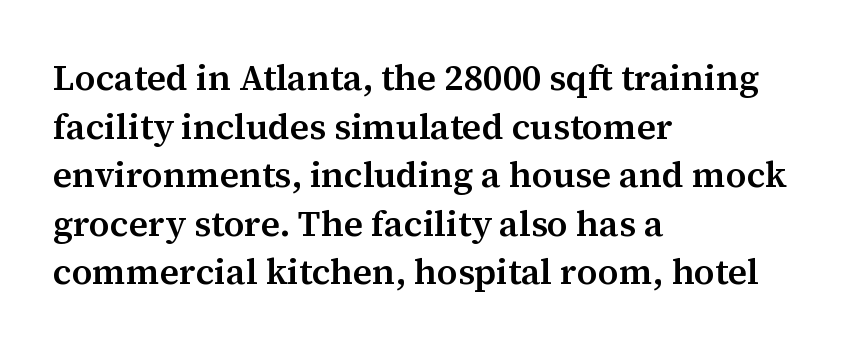
{"serif": "yes", "italic": "no", "bold": "semi", "weight": "semibold", "width": "normal", "stroke_contrast": "medium", "x_height": "medium", "monospaced": "no", "underline": "no", "align": "left", "line_spacing": "normal", "line_spacing_ratio": 1.35, "letter_spacing": "normal", "letter_spacing_em": 0.0, "glyph_px": 36}
